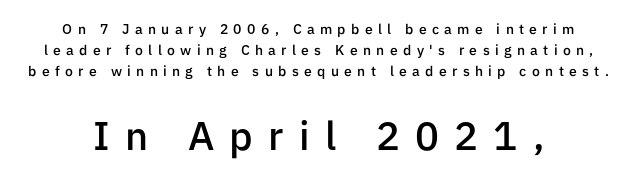
The image shows 40 px semibold sans-serif type, upright; set centered, normal line spacing (1.51x), unusually wide letter spacing (+0.38 em), not underlined; the second (bottom) block is 2.86x larger; low stroke contrast and a medium x-height.
